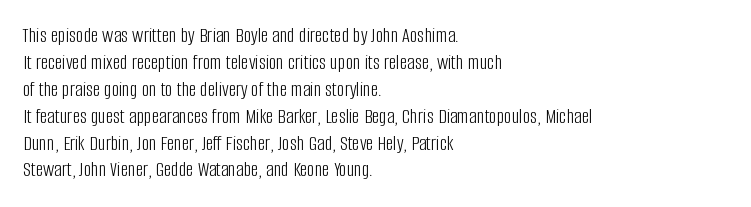
These lines keep a tight, regular rhythm from letter to letter. The rows are spaced the way most documents space them. Nothing heavy about these letters — not bold at all. A roman cut, with each character standing at attention. Check under the words: just untouched page. All the whitespace from short lines collects on the right.
